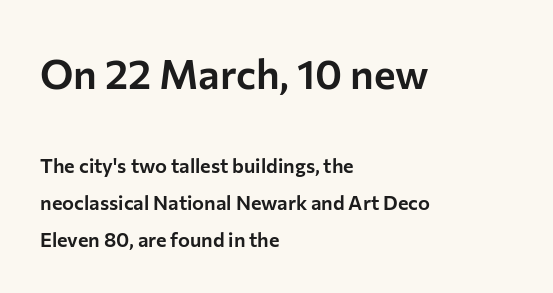
{"serif": "no", "italic": "no", "width": "normal", "stroke_contrast": "low", "x_height": "medium", "monospaced": "no", "underline": "no", "align": "left", "line_spacing_ratio": 1.85, "letter_spacing": "normal", "letter_spacing_em": 0.0, "larger_block": "first", "size_ratio": 2.05, "glyph_px": 41}
